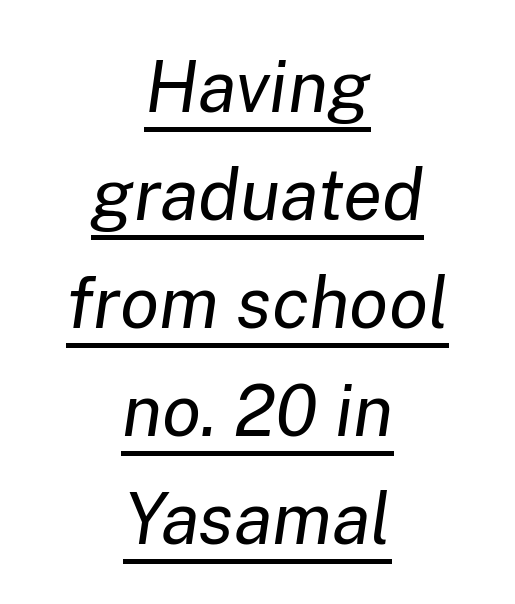
The image shows 72 px regular-weight type, italic (leaning right); set centered, normal line spacing (1.5x), normal letter spacing, underlined; low stroke contrast and a medium x-height.
